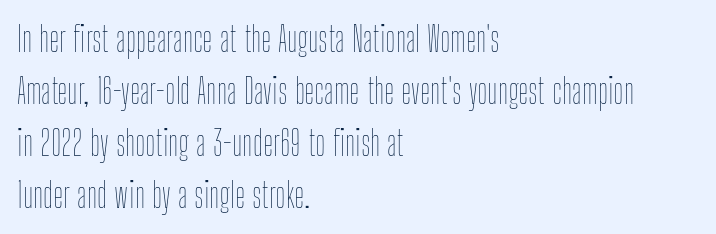
The image shows 35 px thin, condensed type, upright; set left-aligned, normal line spacing (1.49x), normal letter spacing, not underlined; low stroke contrast and a medium x-height.
